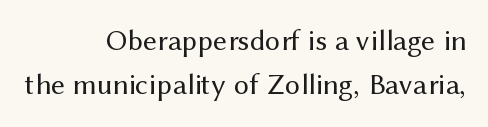
The passage shown is not bold in any degree. The face used here is a sans, in the tradition of grotesques and geometrics. The tracking reads as untouched default to a designer's eye. These lines are set flush right with a ragged left edge. The specimen omits any rule beneath the text block's lines. The lettering stays uniformly vertical, giving the passage a roman look.
